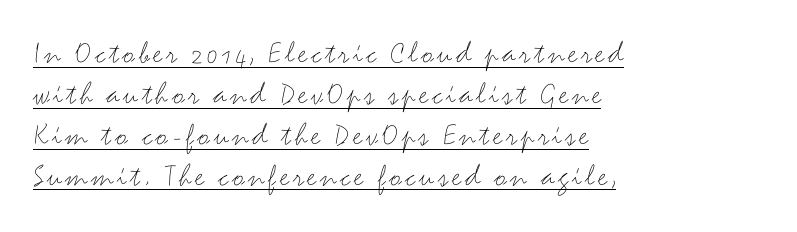
Q: Is the text bold? A: No.
Q: Is the text italic (slanted)? A: Yes.
Q: Is the typeface a serif or a sans-serif typeface? A: Sans-serif.
Q: Is the text underlined? A: Yes.
Q: How is the paragraph aligned? A: Left-aligned.
Q: Width (condensed, normal, or wide)? A: Wide.
Q: Stroke contrast? A: Medium.
Q: x-height? A: Small.
Q: Monospaced? A: No.
